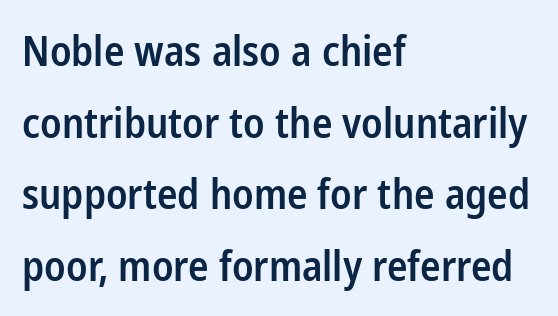
{"serif": "no", "italic": "no", "bold": "semi", "weight": "semibold", "width": "condensed", "stroke_contrast": "low", "x_height": "medium", "monospaced": "no", "underline": "no", "align": "left", "line_spacing_ratio": 1.75, "letter_spacing": "normal", "letter_spacing_em": 0.0, "glyph_px": 41}
